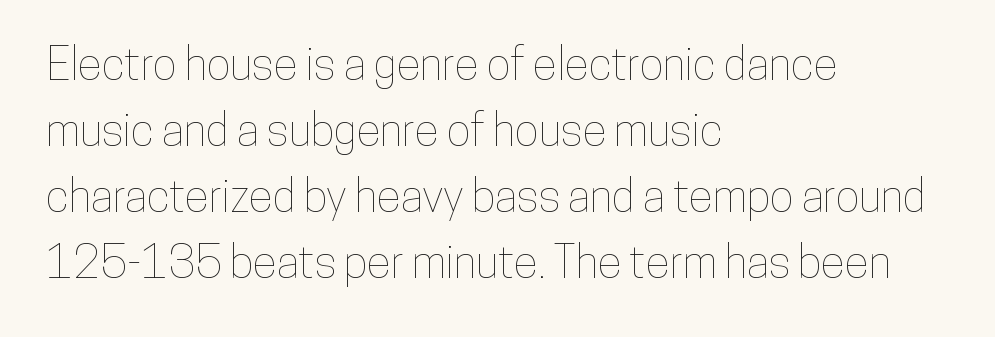
Nobody touched the tracking dial on this one. In terms of posture, this sample is upright. Leading matches the norm, producing a regular column. Every row of glyphs begins at an identical x-position on the left.
